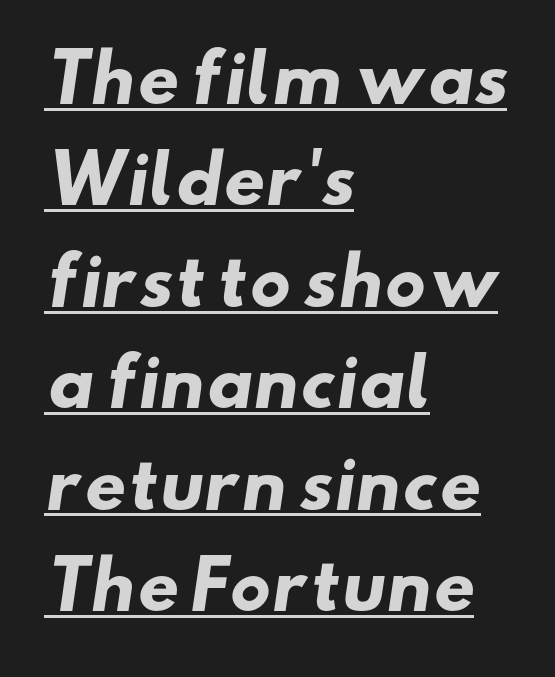
The image shows 65 px heavy, wide sans-serif type; set left-aligned, normal line spacing (1.56x), normal letter spacing, underlined; low stroke contrast and a small x-height.
